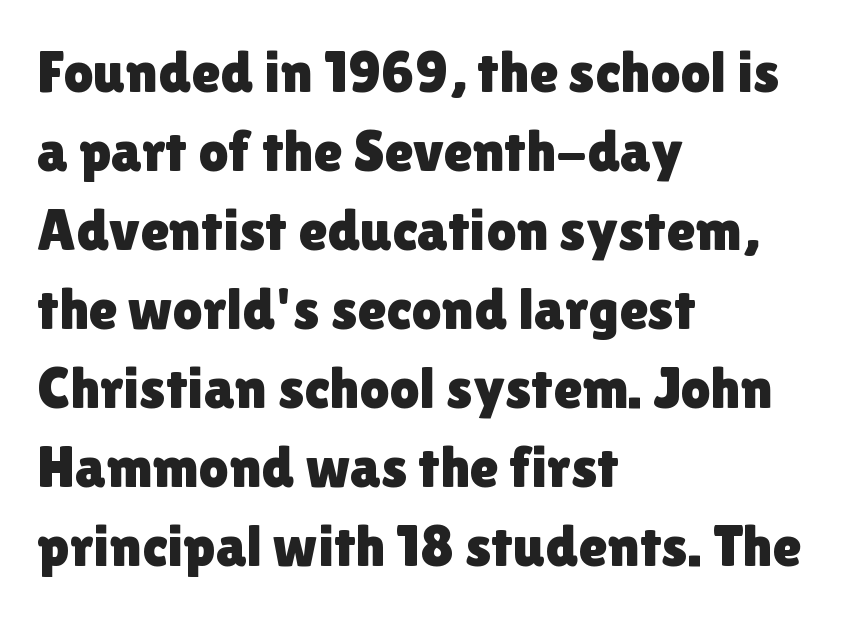
The image shows 59 px sans-serif type, upright; set left-aligned, normal line spacing (1.34x), normal letter spacing, not underlined; a medium x-height.
